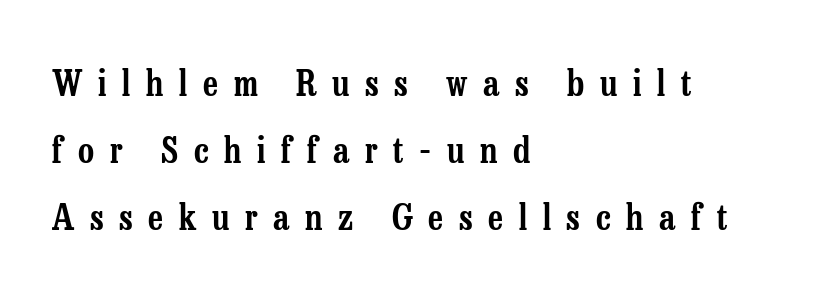
The image shows 35 px condensed serif type, upright; set left-aligned, loose line spacing (1.91x), unusually wide letter spacing (+0.45 em), not underlined; low stroke contrast and a medium x-height.
